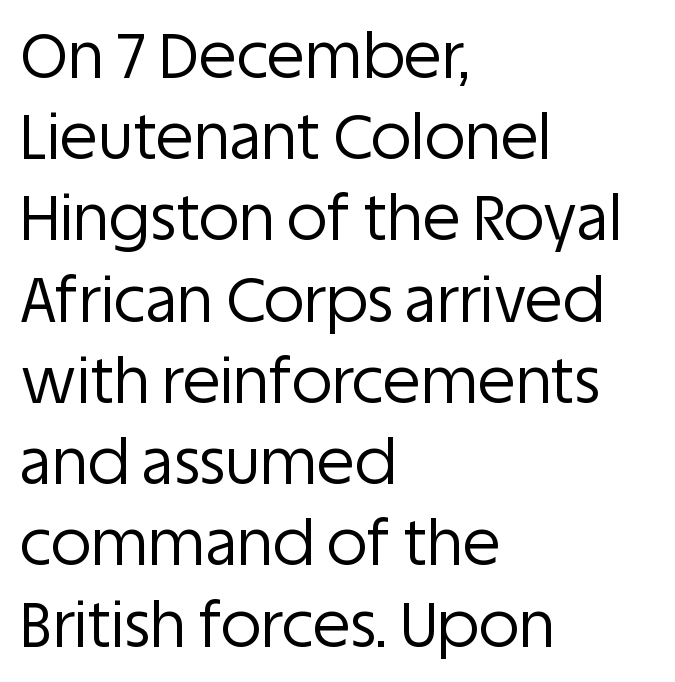
The image shows 62 px regular-weight sans-serif type, upright; set left-aligned, normal line spacing (1.31x), normal letter spacing, not underlined; low stroke contrast and a large x-height.
